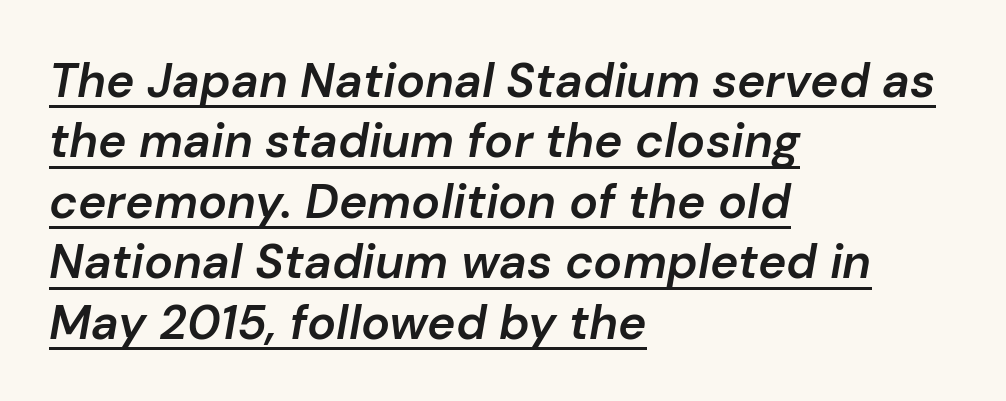
{"italic": "yes", "lean": "right", "slant_degrees": 10, "bold": "semi", "weight": "semibold", "width": "normal", "stroke_contrast": "low", "x_height": "medium", "monospaced": "no", "underline": "yes", "align": "left", "line_spacing": "normal", "line_spacing_ratio": 1.26, "letter_spacing": "normal", "letter_spacing_em": 0.0, "glyph_px": 48}
